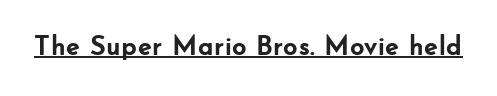
Q: Is the text bold? A: Yes.
Q: Is the text italic (slanted)? A: No, it is upright.
Q: Is the typeface a serif or a sans-serif typeface? A: Sans-serif.
Q: Is the text underlined? A: Yes.
Q: Is the spacing between letters normal or unusually wide? A: Normal.
Q: Width (condensed, normal, or wide)? A: Normal.
Q: Stroke contrast? A: Low.
Q: x-height? A: Small.
Q: Monospaced? A: No.
